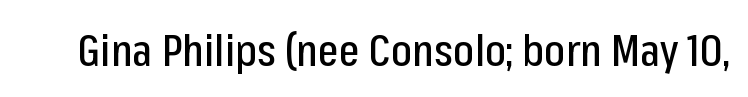
{"serif": "no", "italic": "no", "width": "condensed", "stroke_contrast": "low", "x_height": "medium", "monospaced": "no", "underline": "no", "letter_spacing": "normal", "letter_spacing_em": 0.0, "glyph_px": 44}
